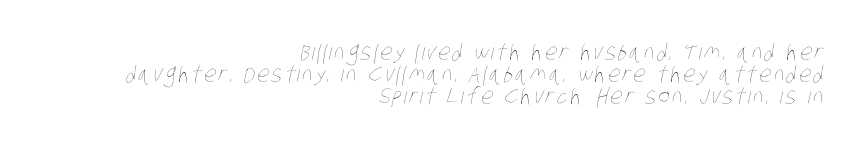
The image shows 22 px text type; set right-aligned, tight line spacing (1.0x), not underlined.
